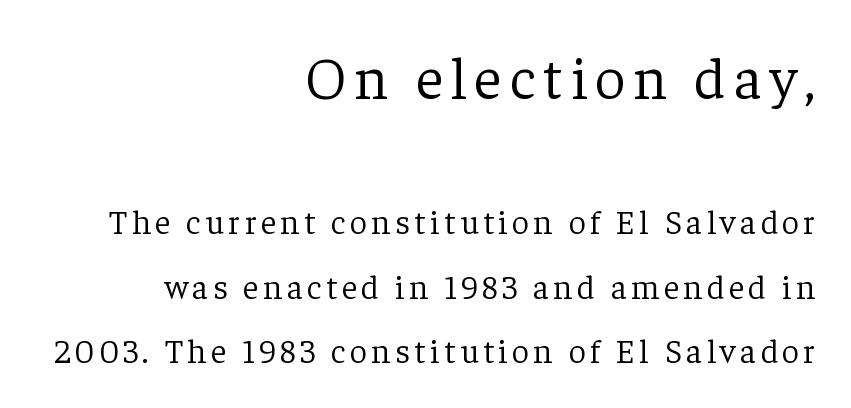
{"serif": "yes", "italic": "no", "bold": "no", "weight": "light", "width": "normal", "stroke_contrast": "low", "x_height": "medium", "monospaced": "no", "underline": "no", "align": "right", "line_spacing": "loose", "line_spacing_ratio": 1.9, "larger_block": "first", "size_ratio": 1.76, "glyph_px": 60}
